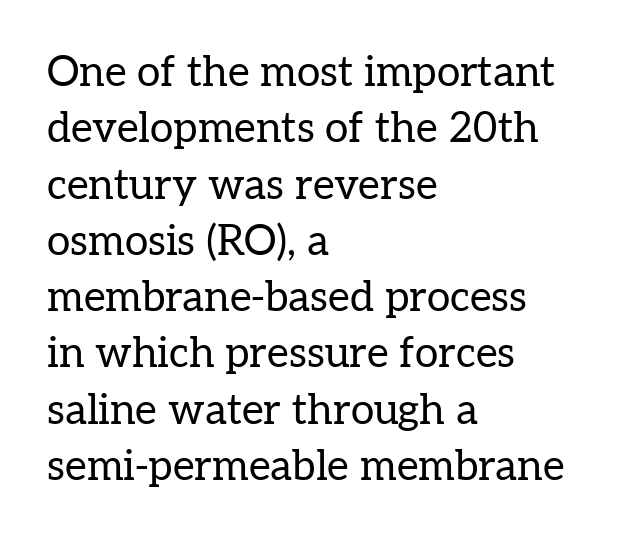
Q: Is the text bold? A: No.
Q: Is the text italic (slanted)? A: No, it is upright.
Q: Is the typeface a serif or a sans-serif typeface? A: Serif.
Q: Is the text underlined? A: No.
Q: How is the paragraph aligned? A: Left-aligned.
Q: Is the spacing between letters normal or unusually wide? A: Normal.
Q: Is the spacing between lines tight, normal or loose? A: Normal.
Q: Width (condensed, normal, or wide)? A: Normal.
Q: Stroke contrast? A: Low.
Q: x-height? A: Medium.
Q: Monospaced? A: No.
